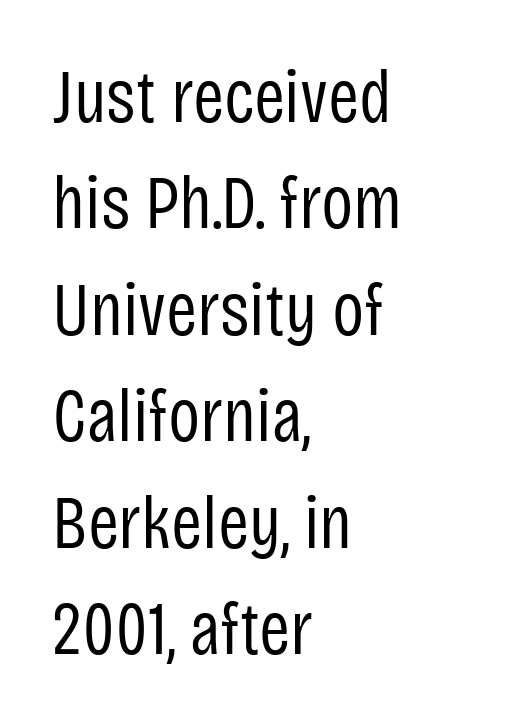
Q: Is the text bold? A: No.
Q: Is the text italic (slanted)? A: No, it is upright.
Q: Is the typeface a serif or a sans-serif typeface? A: Sans-serif.
Q: Is the text underlined? A: No.
Q: How is the paragraph aligned? A: Left-aligned.
Q: Is the spacing between letters normal or unusually wide? A: Normal.
Q: Is the spacing between lines tight, normal or loose? A: Normal.
Q: Width (condensed, normal, or wide)? A: Condensed.
Q: Stroke contrast? A: Low.
Q: x-height? A: Large.
Q: Monospaced? A: No.
